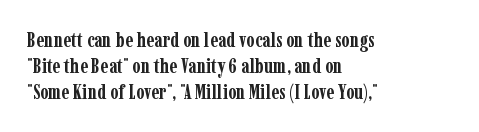
The image shows 21 px bold type, upright; set left-aligned, line spacing 1.23x, normal letter spacing, not underlined.
